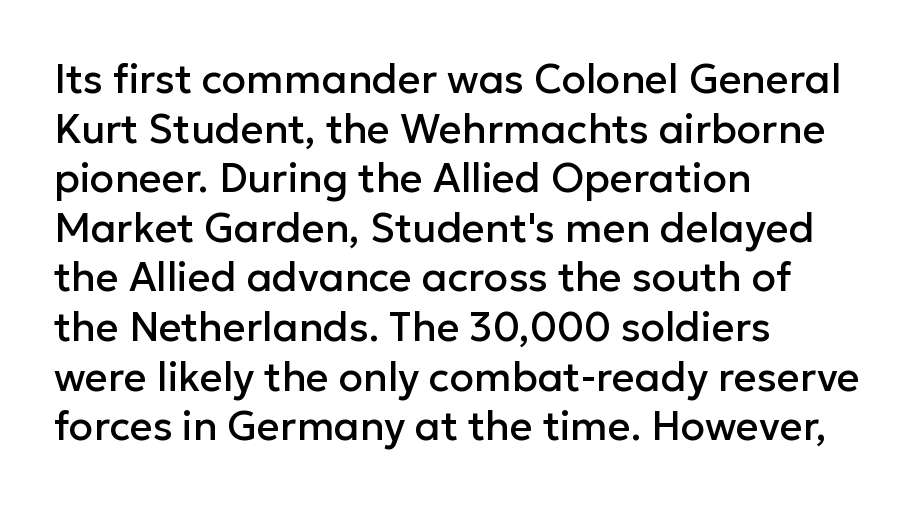
The image shows 40 px sans-serif type, upright; set left-aligned, line spacing 1.24x, normal letter spacing, not underlined; low stroke contrast and a medium x-height.
